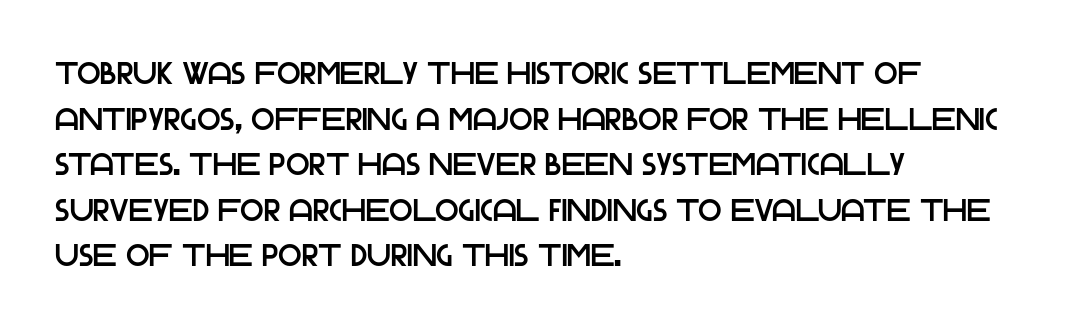
{"serif": "no", "italic": "no", "width": "normal", "stroke_contrast": "low", "x_height": "large", "monospaced": "no", "underline": "no", "align": "left", "line_spacing": "normal", "line_spacing_ratio": 1.47, "letter_spacing": "normal", "letter_spacing_em": 0.0, "glyph_px": 31}
